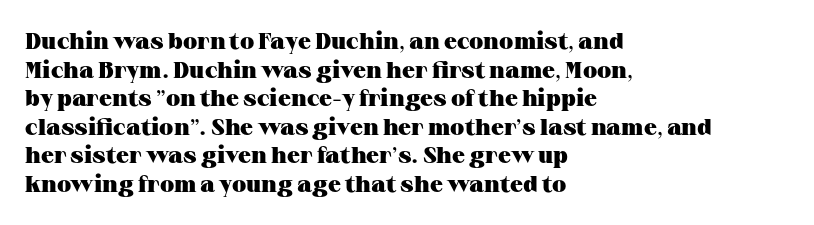
The image shows 23 px bold type, upright; set left-aligned, line spacing 1.24x, normal letter spacing, not underlined.
